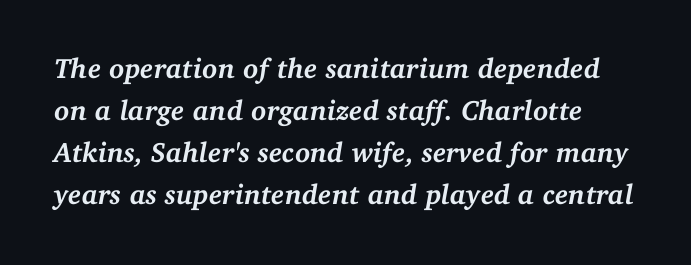
Q: Is the text bold? A: Yes.
Q: Is the text italic (slanted)? A: Yes, it leans right by about 11 degrees.
Q: Is the typeface a serif or a sans-serif typeface? A: Serif.
Q: Is the text underlined? A: No.
Q: Is the spacing between letters normal or unusually wide? A: Normal.
Q: Is the spacing between lines tight, normal or loose? A: Normal.
Q: Width (condensed, normal, or wide)? A: Normal.
Q: Stroke contrast? A: Medium.
Q: x-height? A: Medium.
Q: Monospaced? A: No.
